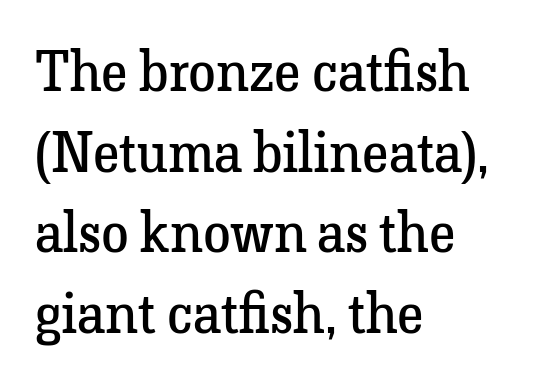
The image shows 56 px regular-weight serif type, upright; set left-aligned, normal line spacing (1.44x), normal letter spacing, not underlined; low stroke contrast and a medium x-height.
